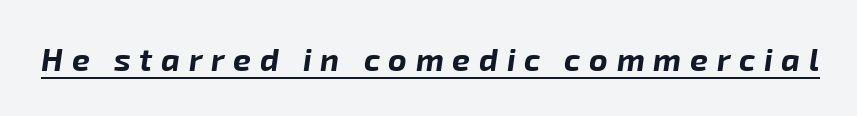
{"italic": "yes", "lean": "right", "slant_degrees": 8, "bold": "yes", "weight": "bold", "width": "normal", "stroke_contrast": "low", "x_height": "medium", "monospaced": "no", "underline": "yes", "letter_spacing": "wide", "letter_spacing_em": 0.27, "glyph_px": 32}
